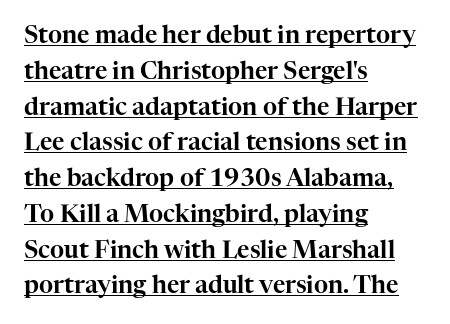
{"italic": "no", "underline": "yes", "align": "left", "line_spacing": "normal", "line_spacing_ratio": 1.49, "letter_spacing": "normal", "letter_spacing_em": 0.0, "glyph_px": 24}
